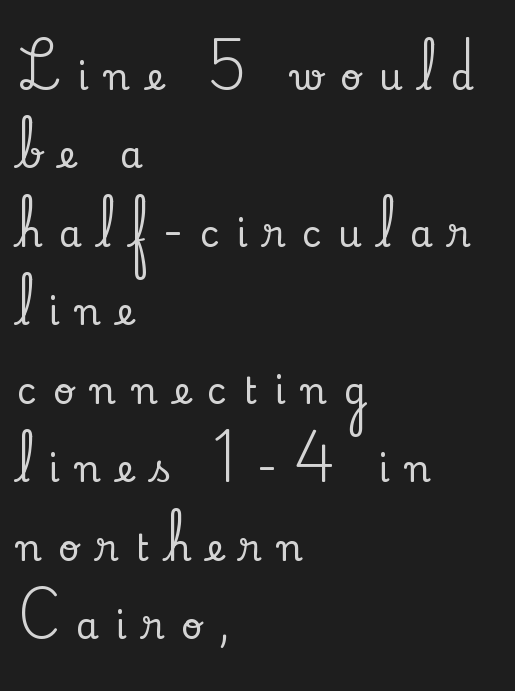
Q: Is the text italic (slanted)? A: No, it is upright.
Q: Is the typeface a serif or a sans-serif typeface? A: Serif.
Q: Is the text underlined? A: No.
Q: How is the paragraph aligned? A: Left-aligned.
Q: Is the spacing between letters normal or unusually wide? A: Unusually wide.
Q: Is the spacing between lines tight, normal or loose? A: Loose.
Q: Width (condensed, normal, or wide)? A: Normal.
Q: Stroke contrast? A: Low.
Q: x-height? A: Small.
Q: Monospaced? A: No.
